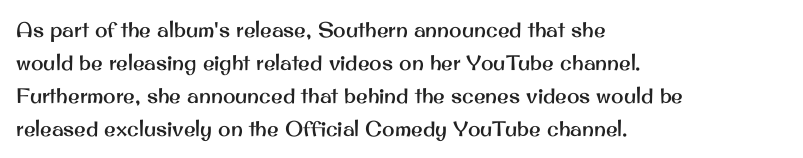
The image shows 21 px text type, upright; set left-aligned, normal line spacing (1.57x), normal letter spacing, not underlined.
